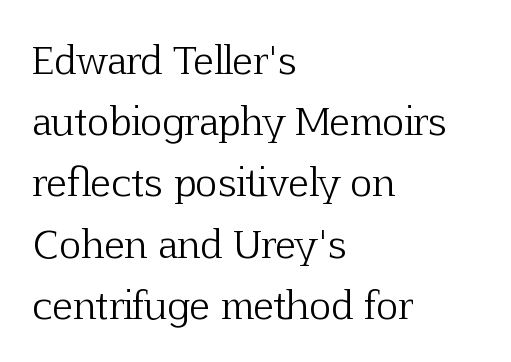
{"serif": "yes", "italic": "no", "bold": "no", "weight": "light", "width": "normal", "stroke_contrast": "low", "x_height": "medium", "monospaced": "no", "underline": "no", "align": "left", "line_spacing": "normal", "line_spacing_ratio": 1.61, "letter_spacing": "normal", "letter_spacing_em": 0.0, "glyph_px": 38}
